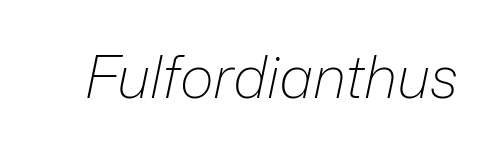
The image shows 58 px light type, italic (leaning right); set normal letter spacing, not underlined; low stroke contrast and a medium x-height.
